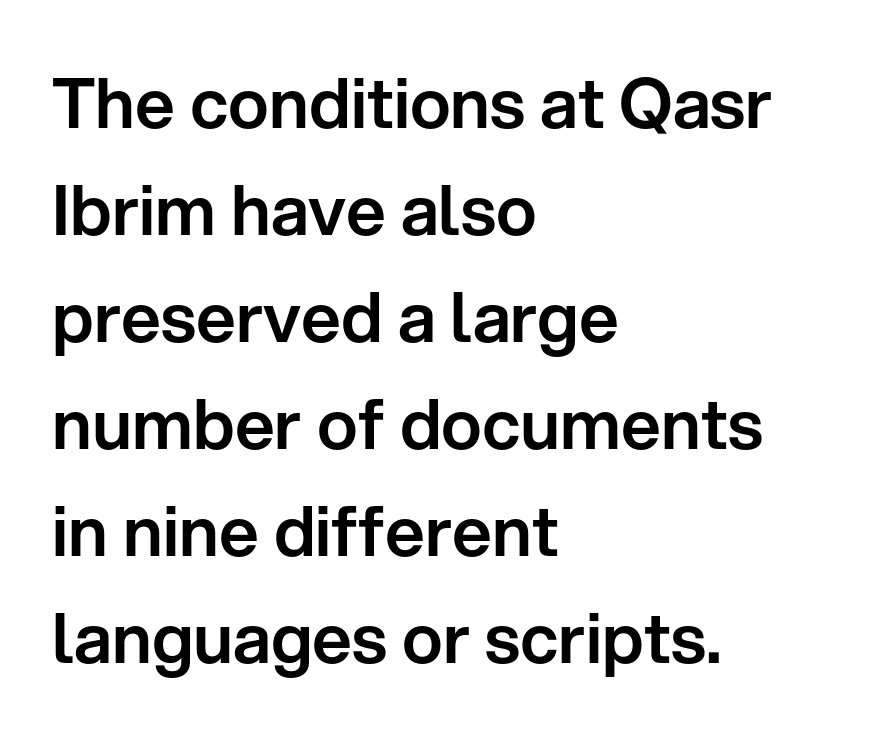
Clear beneath every line of the passage. Spacing verdict: proportional, widths tailored to each character. No extra tracking has been applied to these lines. Regarding leading, the lines here are spaced in the standard way.
